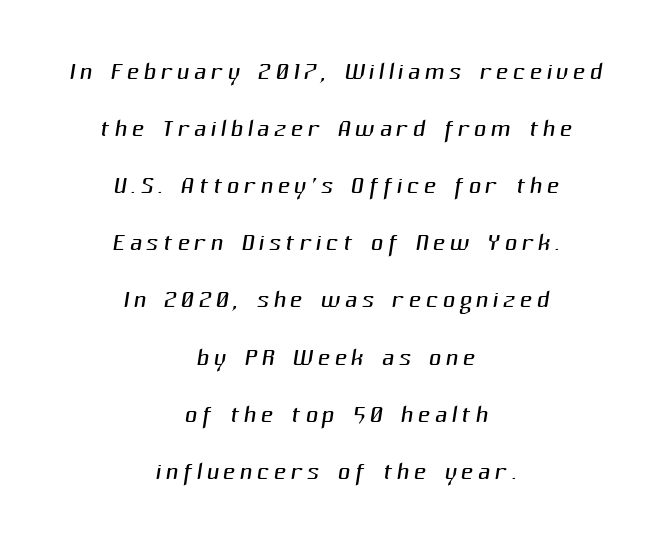
Q: Is the text bold? A: No.
Q: Is the typeface a serif or a sans-serif typeface? A: Sans-serif.
Q: Is the text underlined? A: No.
Q: How is the paragraph aligned? A: Centered.
Q: Is the spacing between lines tight, normal or loose? A: Normal.
Q: Width (condensed, normal, or wide)? A: Normal.
Q: Stroke contrast? A: Medium.
Q: x-height? A: Medium.
Q: Monospaced? A: No.
